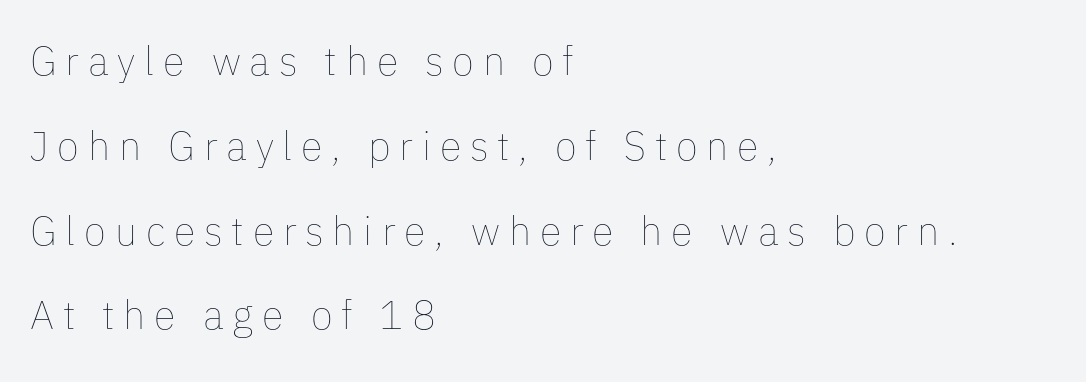
The image shows 40 px thin type, upright; set left-aligned, loose line spacing (2.12x), unusually wide letter spacing (+0.22 em), not underlined; low stroke contrast and a medium x-height.
